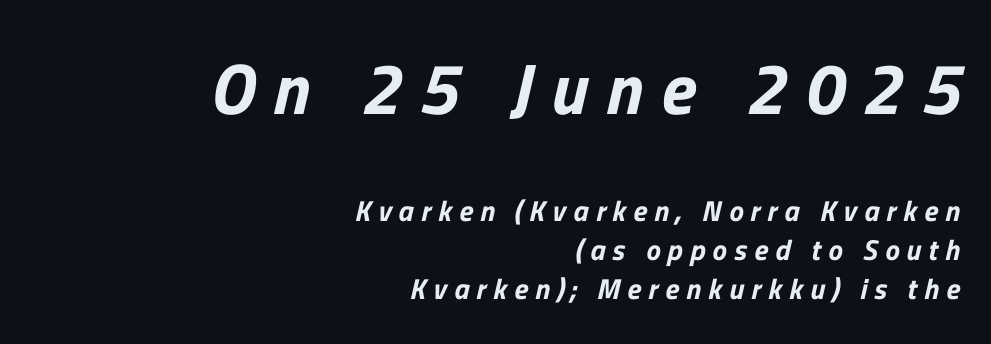
The image shows 72 px sans-serif type; set right-aligned, normal line spacing (1.36x), unusually wide letter spacing (+0.25 em), not underlined; the first (top) block is 2.48x larger; low stroke contrast and a medium x-height.
